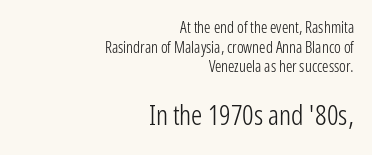
Letter spacing: default. These lines were composed using upright roman letters. Here the second block reads like a headline and the first like body copy. Font category for this specimen: sans-serif. Compared with a typical body face, this is equally light or lighter still. The passage shown is not underscored anywhere.
